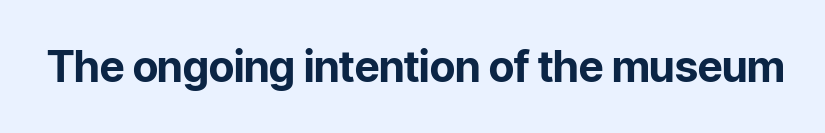
{"serif": "no", "italic": "no", "bold": "yes", "weight": "bold", "width": "normal", "stroke_contrast": "low", "x_height": "medium", "monospaced": "no", "underline": "no", "letter_spacing": "normal", "letter_spacing_em": 0.0, "glyph_px": 43}
